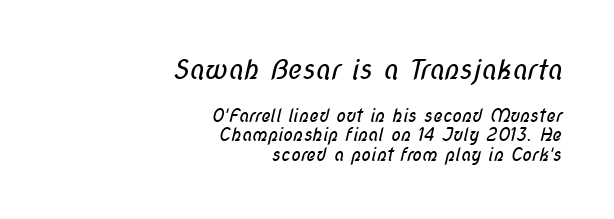
No word sits above an underline. The letters in the upper block stand taller than those in the block below. These lines stack with their right ends in a neat column. Each stroke keeps to a modest, everyday thickness or less. The face used here is rendered with its standard letterfit. Cramped leading.
